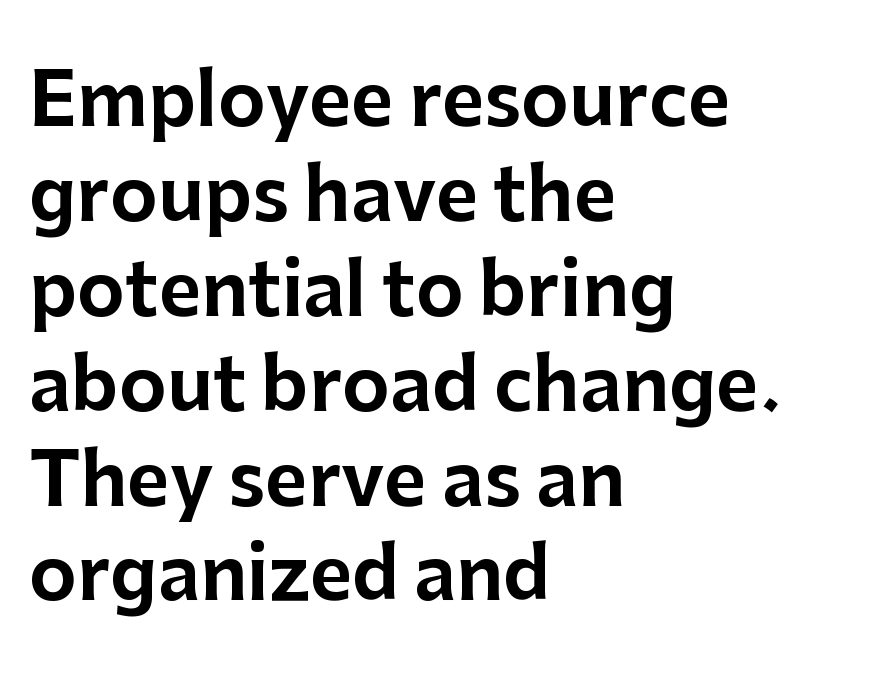
{"serif": "no", "italic": "no", "width": "normal", "stroke_contrast": "low", "x_height": "medium", "monospaced": "no", "underline": "no", "align": "left", "line_spacing": "normal", "line_spacing_ratio": 1.3, "letter_spacing": "normal", "letter_spacing_em": 0.0, "glyph_px": 73}
